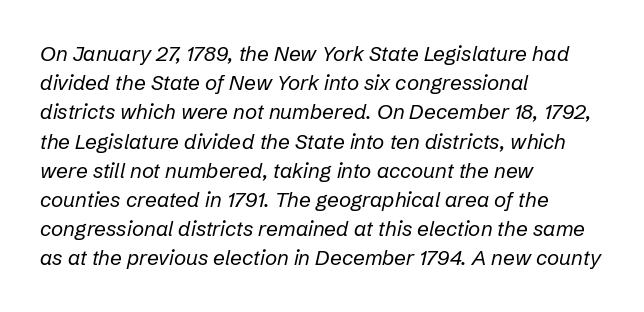
The image shows 21 px text type, italic (leaning right); set left-aligned, normal line spacing (1.39x), normal letter spacing, not underlined.
